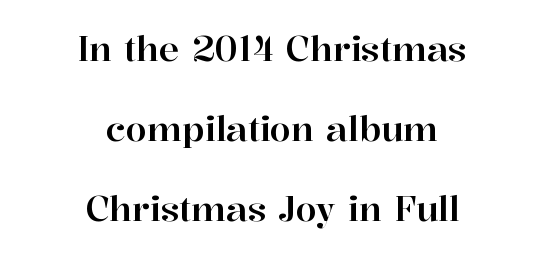
The baseline area is clear. Italic: no, the glyphs are upright roman. The letterforms sit shoulder to shoulder at normal distance. A student would call this center alignment; a typographer would say set centered. If you measured baseline to baseline, you'd find a long distance. Typographically, this falls in the serif category.
